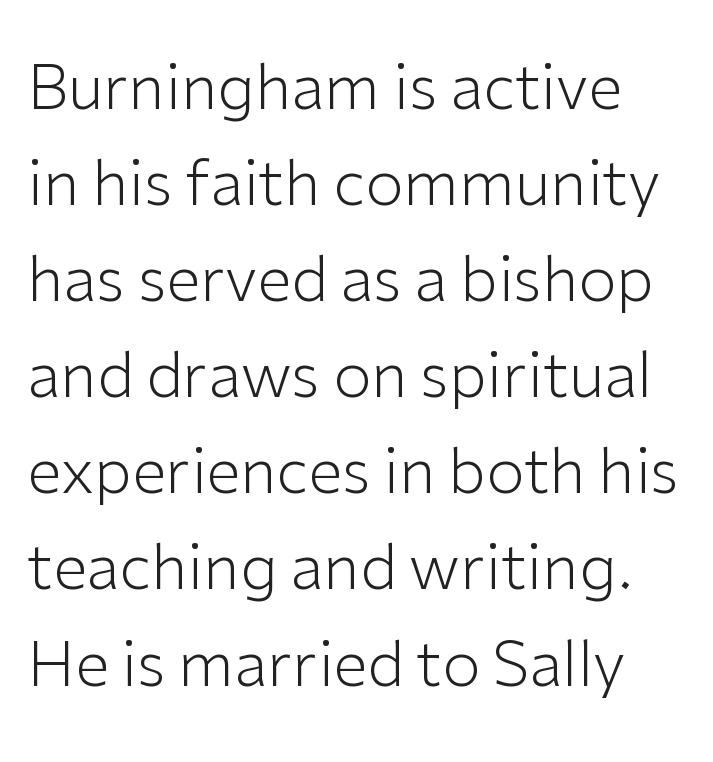
Q: Is the text bold? A: No.
Q: Is the text italic (slanted)? A: No, it is upright.
Q: Is the typeface a serif or a sans-serif typeface? A: Sans-serif.
Q: Is the text underlined? A: No.
Q: Is the spacing between letters normal or unusually wide? A: Normal.
Q: Is the spacing between lines tight, normal or loose? A: Normal.
Q: Width (condensed, normal, or wide)? A: Normal.
Q: Stroke contrast? A: Low.
Q: x-height? A: Medium.
Q: Monospaced? A: No.
